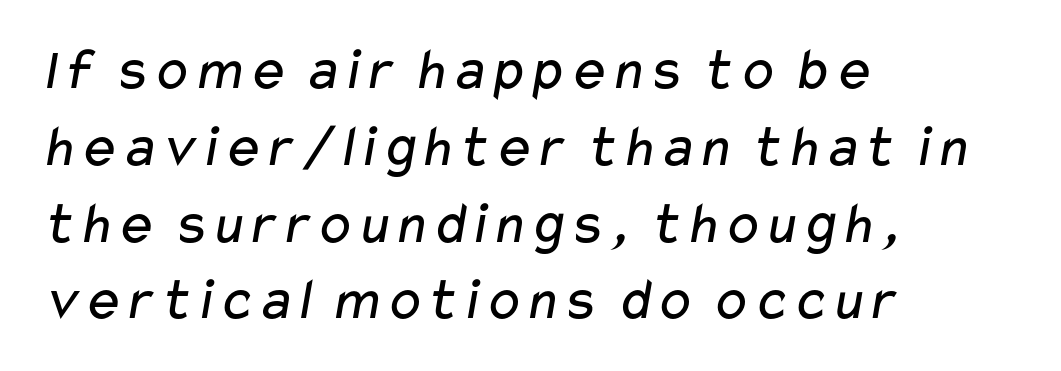
{"serif": "no", "bold": "no", "weight": "regular", "width": "wide", "stroke_contrast": "low", "x_height": "medium", "monospaced": "no", "underline": "no", "align": "left", "line_spacing": "normal", "line_spacing_ratio": 1.28, "letter_spacing": "normal", "letter_spacing_em": 0.0, "glyph_px": 60}
